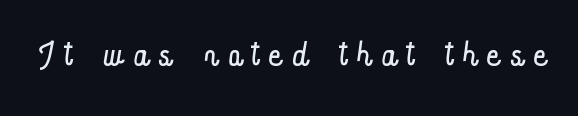
{"bold": "no", "weight": "light", "width": "condensed", "stroke_contrast": "low", "x_height": "small", "monospaced": "no", "underline": "no", "letter_spacing": "wide", "letter_spacing_em": 0.23, "glyph_px": 51}
